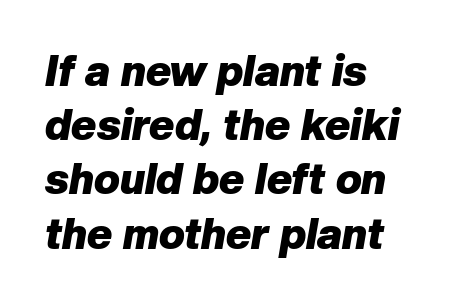
{"italic": "yes", "lean": "right", "slant_degrees": 10, "bold": "yes", "weight": "heavy", "width": "normal", "stroke_contrast": "low", "x_height": "medium", "monospaced": "no", "underline": "no", "align": "left", "line_spacing": "normal", "line_spacing_ratio": 1.26, "letter_spacing": "normal", "letter_spacing_em": 0.0, "glyph_px": 43}
